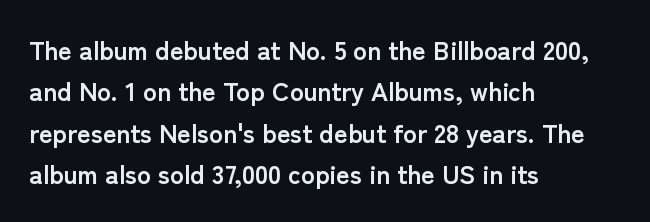
{"italic": "no", "bold": "yes", "underline": "no", "align": "left", "line_spacing": "normal", "line_spacing_ratio": 1.59, "letter_spacing": "normal", "letter_spacing_em": 0.0, "glyph_px": 26}
